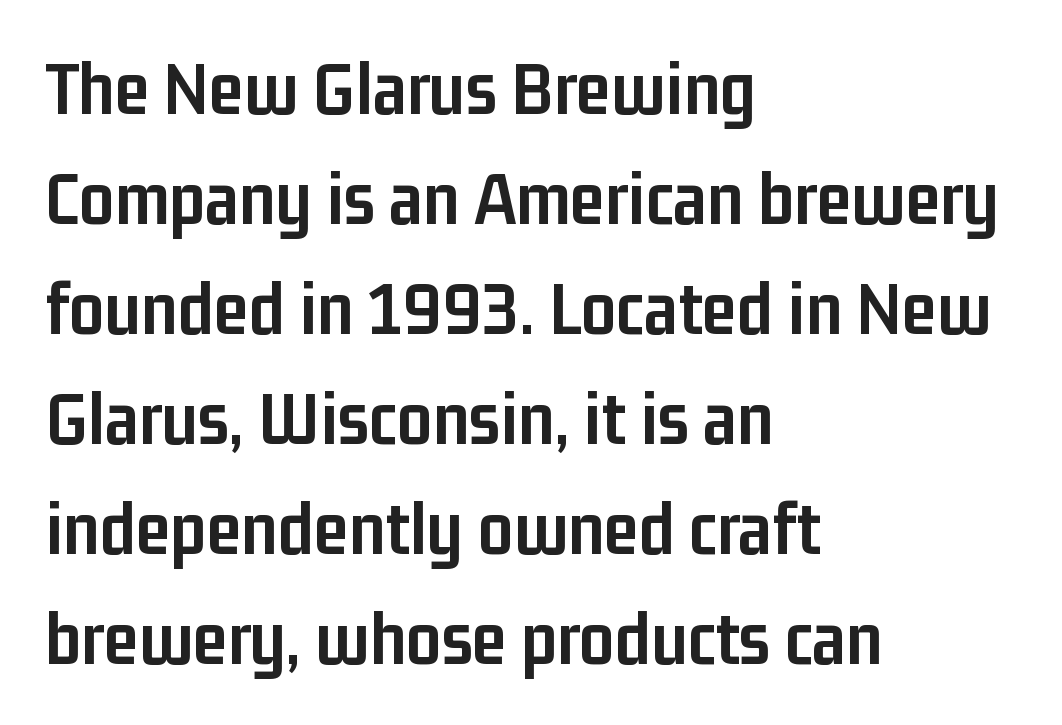
{"serif": "no", "italic": "no", "bold": "yes", "weight": "semibold", "width": "condensed", "stroke_contrast": "low", "x_height": "medium", "monospaced": "no", "underline": "no", "align": "left", "line_spacing": "normal", "line_spacing_ratio": 1.41, "letter_spacing": "normal", "letter_spacing_em": 0.0, "glyph_px": 78}
